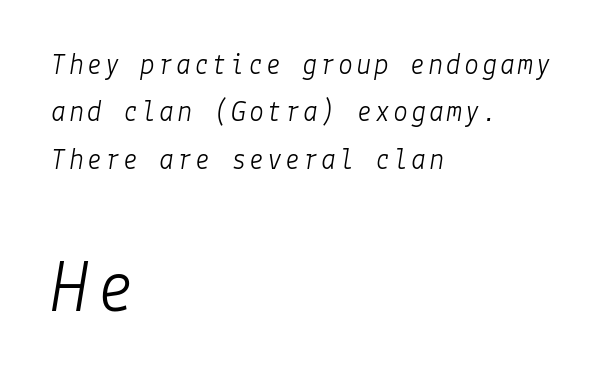
The rag falls on the right side of this text block. The rendering uses a moderate line-height, typical for paragraphs. The rendering applies a slant to the glyphs. The space directly below the letters is spotless.
